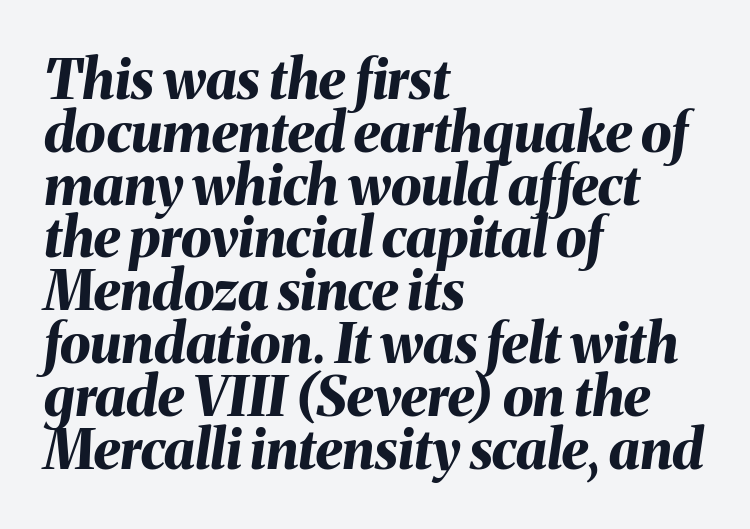
The image shows 55 px bold type, italic (leaning right); set left-aligned, tight line spacing (0.96x), normal letter spacing, not underlined; medium stroke contrast and a medium x-height.
